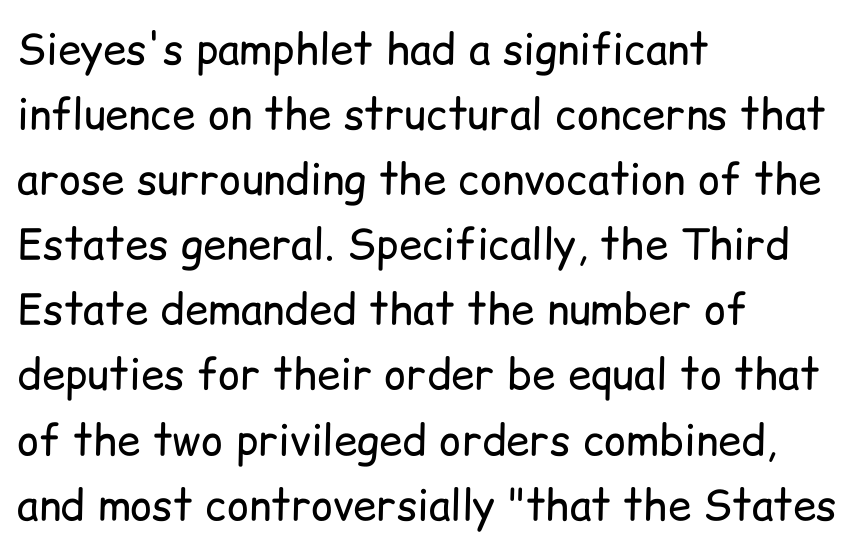
The image shows 42 px regular-weight sans-serif type, upright; set left-aligned, normal line spacing (1.55x), normal letter spacing, not underlined; low stroke contrast and a medium x-height.
